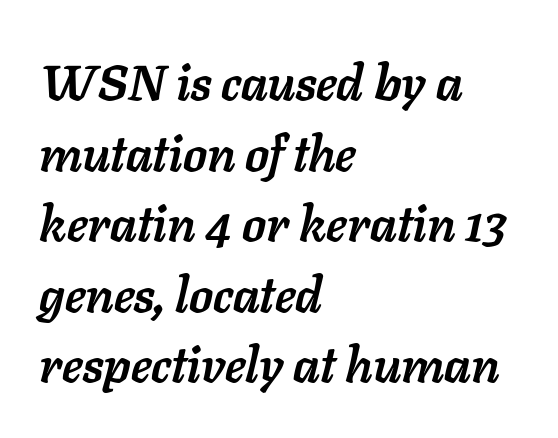
The image shows 49 px semibold type, italic (leaning right); set left-aligned, normal line spacing (1.44x), normal letter spacing, not underlined; low stroke contrast and a medium x-height.
